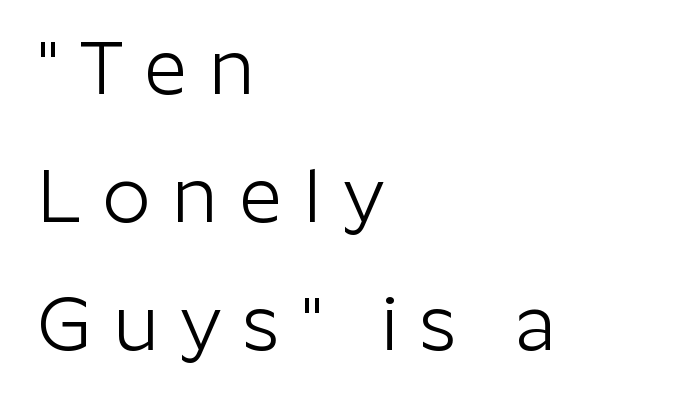
Q: Is the text bold? A: No.
Q: Is the text italic (slanted)? A: No, it is upright.
Q: Is the typeface a serif or a sans-serif typeface? A: Sans-serif.
Q: Is the text underlined? A: No.
Q: How is the paragraph aligned? A: Left-aligned.
Q: Is the spacing between letters normal or unusually wide? A: Unusually wide.
Q: Width (condensed, normal, or wide)? A: Normal.
Q: Stroke contrast? A: Low.
Q: x-height? A: Medium.
Q: Monospaced? A: No.
